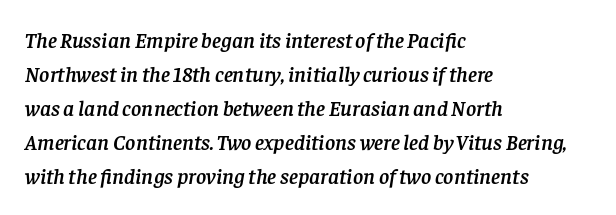
Q: Is the text italic (slanted)? A: Yes, it leans right by about 8 degrees.
Q: Is the text underlined? A: No.
Q: How is the paragraph aligned? A: Left-aligned.
Q: Is the spacing between letters normal or unusually wide? A: Normal.
Q: Is the spacing between lines tight, normal or loose? A: Normal.
